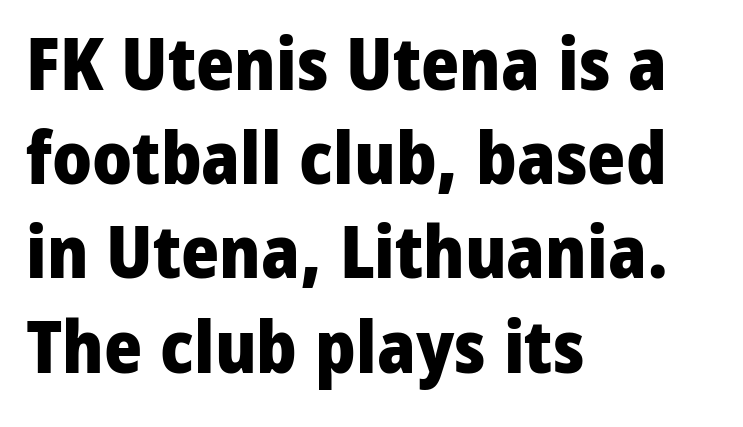
{"serif": "no", "italic": "no", "bold": "yes", "weight": "heavy", "width": "normal", "stroke_contrast": "low", "x_height": "medium", "monospaced": "no", "underline": "no", "align": "left", "line_spacing": "normal", "line_spacing_ratio": 1.29, "letter_spacing": "normal", "letter_spacing_em": 0.0, "glyph_px": 73}
